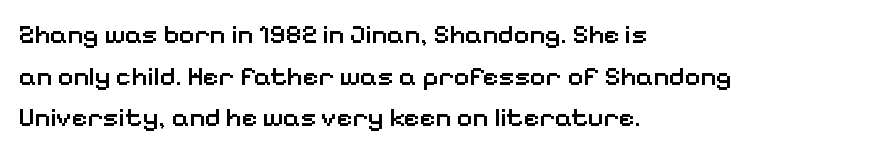
The image shows 27 px text type, upright; set left-aligned, normal line spacing (1.54x), normal letter spacing, not underlined.
